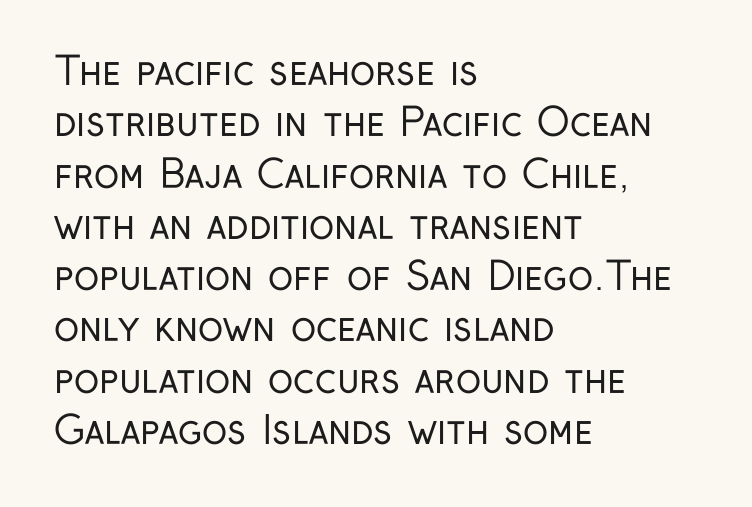
The image shows 38 px regular-weight, condensed sans-serif type, upright; set left-aligned, normal line spacing (1.35x), normal letter spacing, not underlined; low stroke contrast and a medium x-height.
